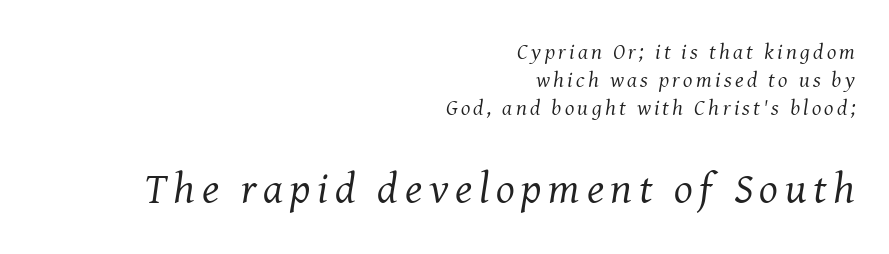
One glance says typical: line gaps are just what's usual. These two chunks differ in scale, with the bottom chunk taking the larger measure. Where is the straight margin? On the right. Posture: slanted. Note the varied advance widths — an 'i' is clearly narrower than an 'm'. Think standard paragraph weight, or any step lighter than that.
